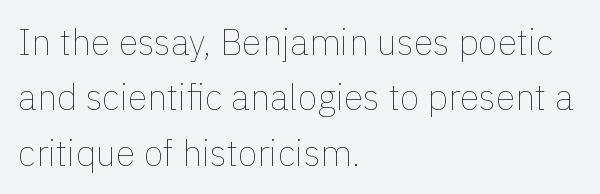
Q: Is the text bold? A: No.
Q: Is the text italic (slanted)? A: No, it is upright.
Q: Is the text underlined? A: No.
Q: How is the paragraph aligned? A: Left-aligned.
Q: Is the spacing between letters normal or unusually wide? A: Normal.
Q: Is the spacing between lines tight, normal or loose? A: Normal.
Q: Width (condensed, normal, or wide)? A: Normal.
Q: x-height? A: Medium.
Q: Monospaced? A: No.
